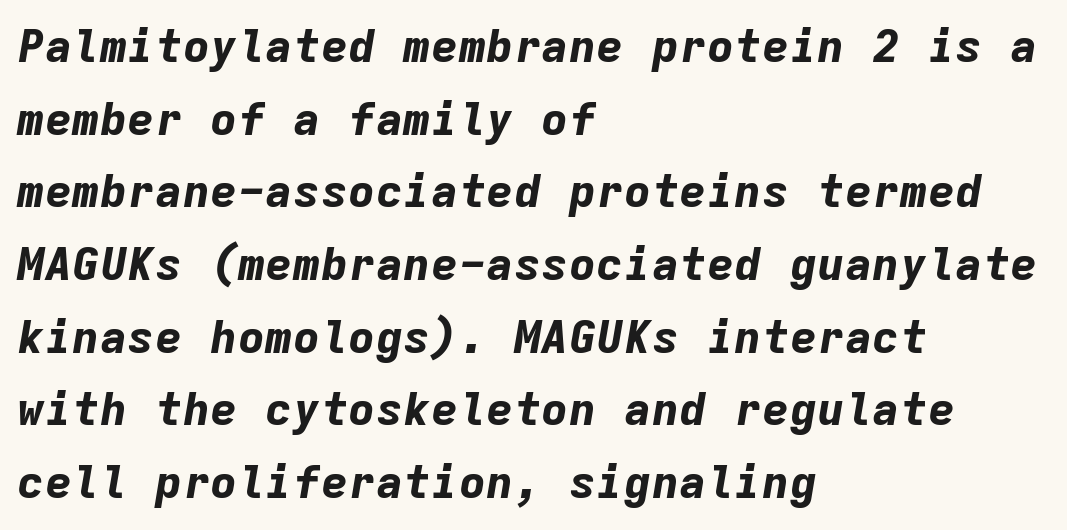
The image shows 46 px bold type, italic (leaning right), monospaced; set left-aligned, normal line spacing (1.58x), normal letter spacing, not underlined; low stroke contrast and a medium x-height.
